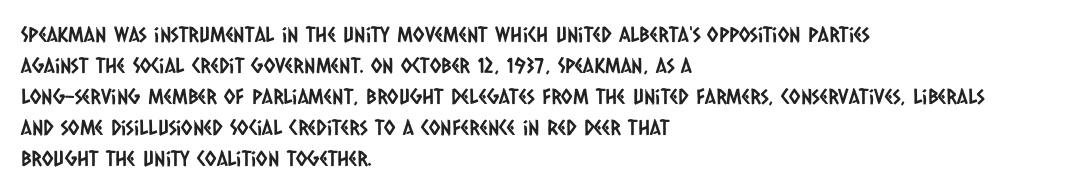
Rule under the text: the space is simply empty. Nobody touched the tracking dial on this one. Successive baselines arrive at the customary interval. Caption: multi-line text, flush left, ragged right.
